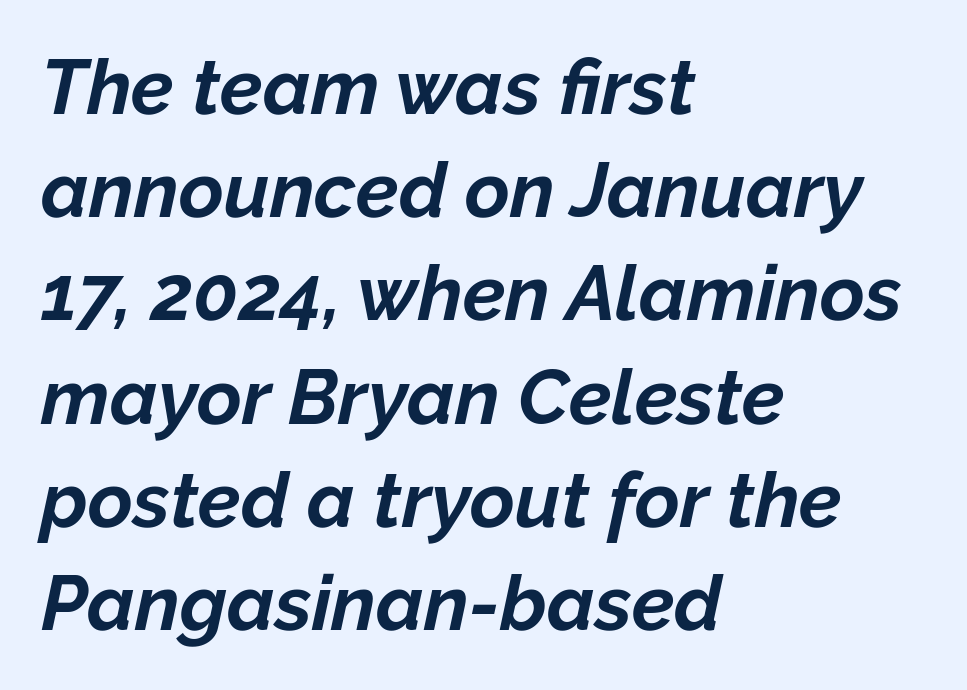
Q: Is the text bold? A: Yes.
Q: Is the text italic (slanted)? A: Yes, it leans right by about 12 degrees.
Q: Is the text underlined? A: No.
Q: How is the paragraph aligned? A: Left-aligned.
Q: Is the spacing between letters normal or unusually wide? A: Normal.
Q: Is the spacing between lines tight, normal or loose? A: Normal.
Q: Width (condensed, normal, or wide)? A: Normal.
Q: Stroke contrast? A: Low.
Q: x-height? A: Medium.
Q: Monospaced? A: No.
